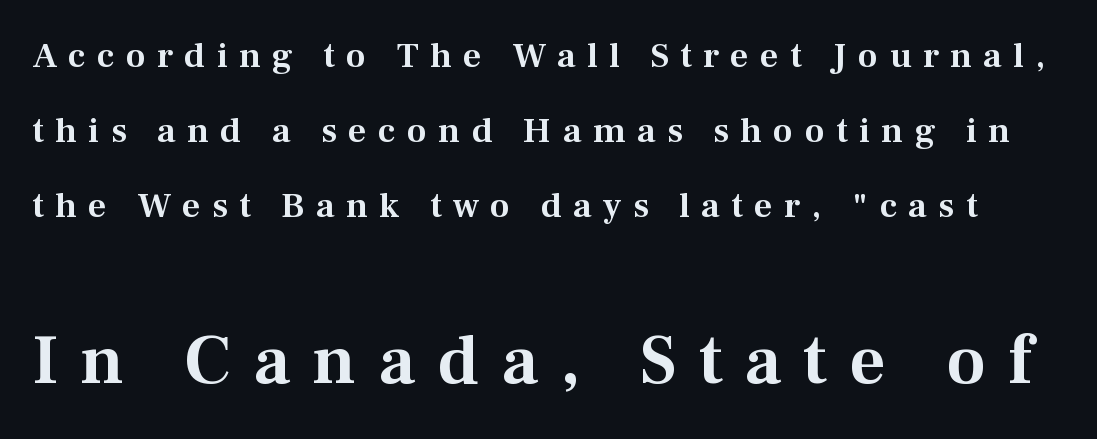
These lines are rendered in a variable-pitch font. Look at the tracking — it's clearly loosened, letters drifting apart. To sum up the face: it has serifs. Is there any slant? The stems are plumb. The words here are not underlined. Is there much room between lines? Yes — plenty of vertical air separates them.
